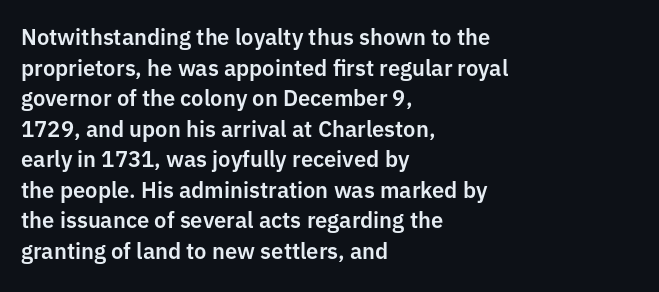
The image shows 22 px text type, upright; set left-aligned, normal line spacing (1.39x), normal letter spacing, not underlined.
